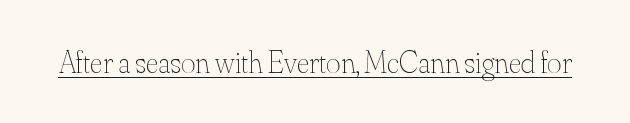
Q: Is the text bold? A: No.
Q: Is the text italic (slanted)? A: No, it is upright.
Q: Is the text underlined? A: Yes.
Q: Is the spacing between letters normal or unusually wide? A: Normal.
Q: Width (condensed, normal, or wide)? A: Normal.
Q: Stroke contrast? A: Medium.
Q: x-height? A: Small.
Q: Monospaced? A: No.
